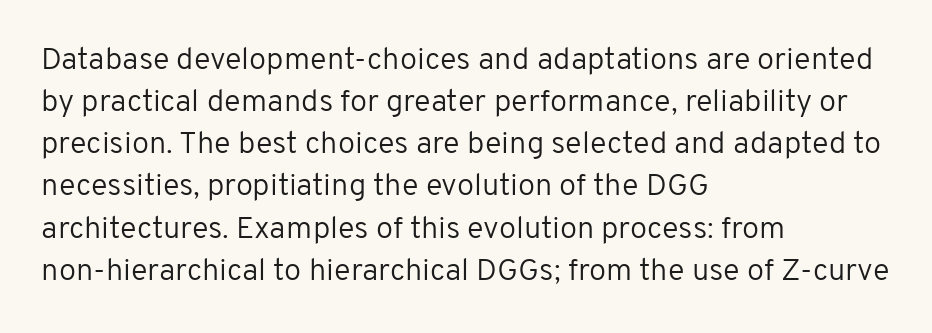
The rendering uses natural spacing where letterforms have individual widths. A sans-serif font was chosen for this passage. Descenders hang freely into open space. Each line starts at the same left margin while the right side varies. Stems and bowls with no extra thickness — not bold. Leading: standard.
